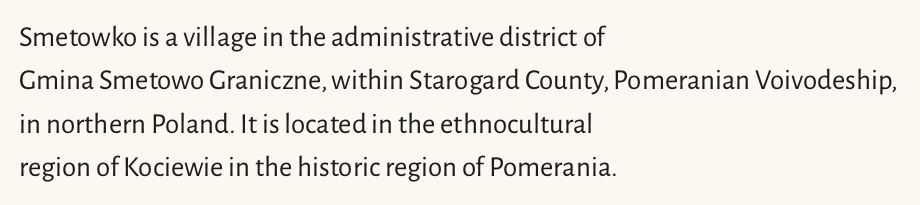
Descender tails drop into unmarked territory. This sample uses an upright cut, with every glyph sitting square on the baseline. These lines keep a tight, regular rhythm from letter to letter. Left-aligned paragraph, ragged on the right. These glyphs show unthickened strokes, regular width or finer. Check where the strokes stop: nothing finishes them off — pure sans.
